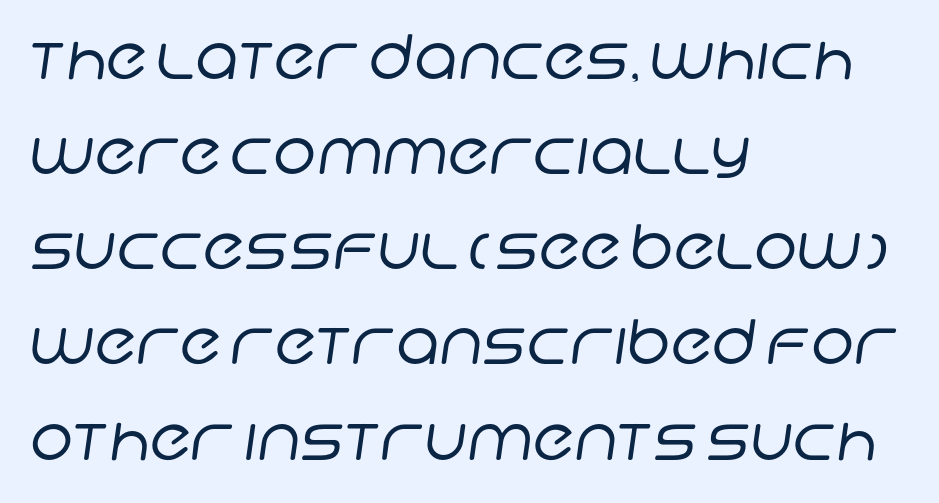
The image shows 61 px regular-weight sans-serif type; set left-aligned, normal line spacing (1.56x), normal letter spacing, not underlined; low stroke contrast and a large x-height.
